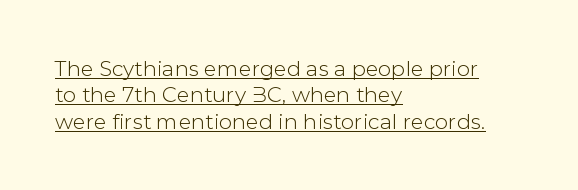
Q: Is the text italic (slanted)? A: No, it is upright.
Q: Is the text underlined? A: Yes.
Q: How is the paragraph aligned? A: Left-aligned.
Q: Is the spacing between letters normal or unusually wide? A: Normal.
Q: Is the spacing between lines tight, normal or loose? A: Normal.
